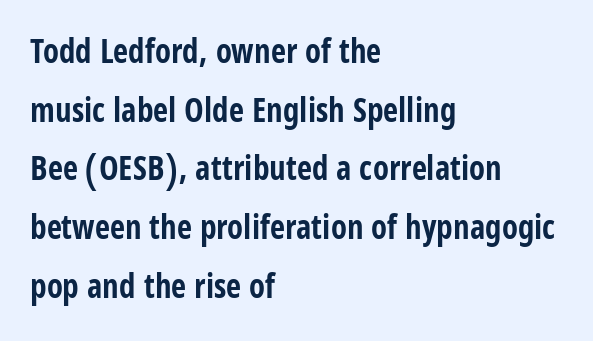
Q: Is the text bold? A: Yes.
Q: Is the text italic (slanted)? A: No, it is upright.
Q: Is the typeface a serif or a sans-serif typeface? A: Sans-serif.
Q: Is the text underlined? A: No.
Q: How is the paragraph aligned? A: Left-aligned.
Q: Is the spacing between letters normal or unusually wide? A: Normal.
Q: Width (condensed, normal, or wide)? A: Condensed.
Q: Stroke contrast? A: Low.
Q: x-height? A: Large.
Q: Monospaced? A: No.
